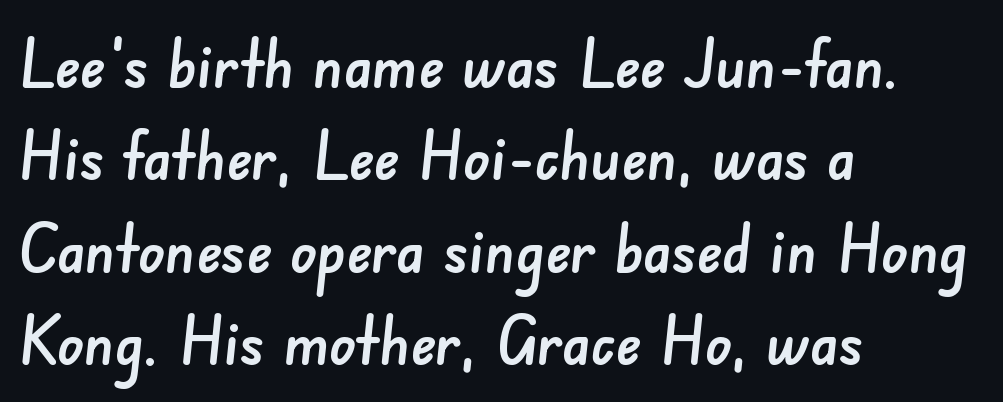
{"serif": "no", "width": "normal", "stroke_contrast": "low", "x_height": "small", "monospaced": "no", "underline": "no", "align": "left", "line_spacing": "normal", "line_spacing_ratio": 1.38, "letter_spacing": "normal", "letter_spacing_em": 0.0, "glyph_px": 67}
